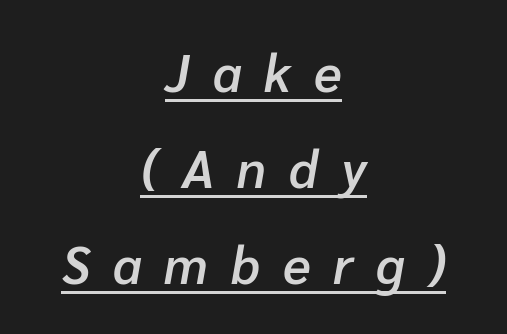
The image shows 52 px semibold type, italic (leaning right); set centered, line spacing 1.85x, unusually wide letter spacing (+0.44 em), underlined; low stroke contrast and a medium x-height.
